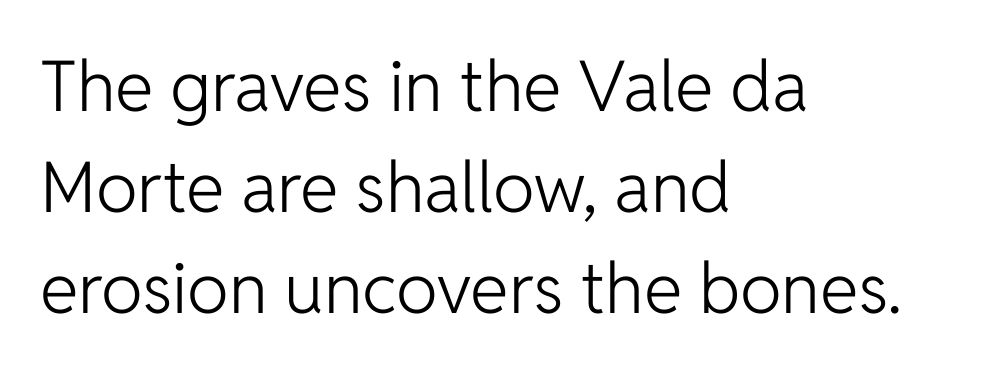
Q: Is the text bold? A: No.
Q: Is the text italic (slanted)? A: No, it is upright.
Q: Is the typeface a serif or a sans-serif typeface? A: Sans-serif.
Q: Is the text underlined? A: No.
Q: How is the paragraph aligned? A: Left-aligned.
Q: Is the spacing between letters normal or unusually wide? A: Normal.
Q: Is the spacing between lines tight, normal or loose? A: Normal.
Q: Width (condensed, normal, or wide)? A: Normal.
Q: Stroke contrast? A: Low.
Q: x-height? A: Medium.
Q: Monospaced? A: No.
